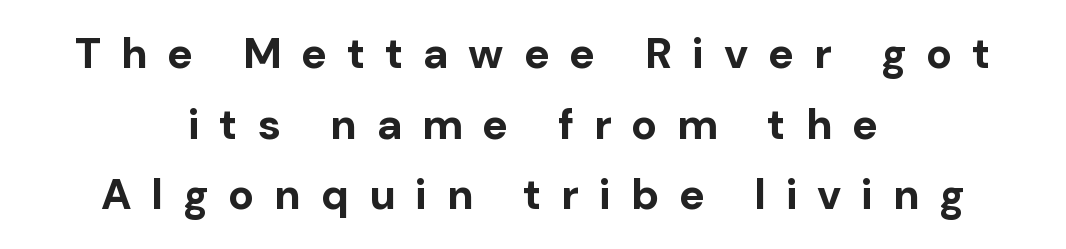
Q: Is the text bold? A: Yes.
Q: Is the text italic (slanted)? A: No, it is upright.
Q: Is the typeface a serif or a sans-serif typeface? A: Sans-serif.
Q: Is the text underlined? A: No.
Q: How is the paragraph aligned? A: Centered.
Q: Is the spacing between letters normal or unusually wide? A: Unusually wide.
Q: Is the spacing between lines tight, normal or loose? A: Normal.
Q: Width (condensed, normal, or wide)? A: Normal.
Q: Stroke contrast? A: Low.
Q: x-height? A: Medium.
Q: Monospaced? A: No.
